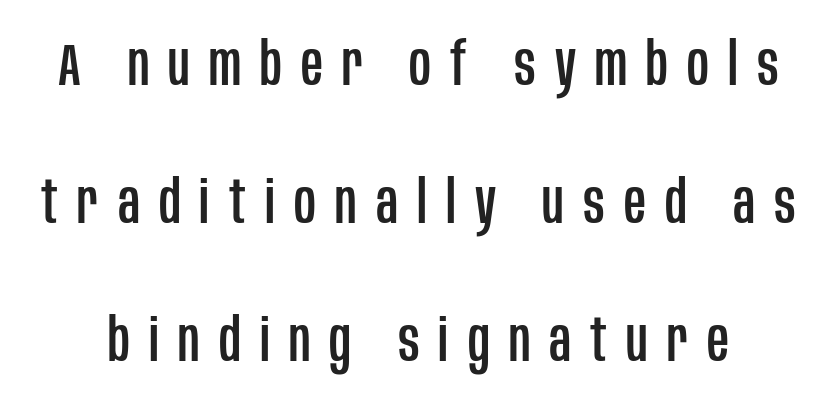
The image shows 60 px condensed sans-serif type, upright; set loose line spacing (2.3x), unusually wide letter spacing (+0.32 em), not underlined; low stroke contrast and a large x-height.
